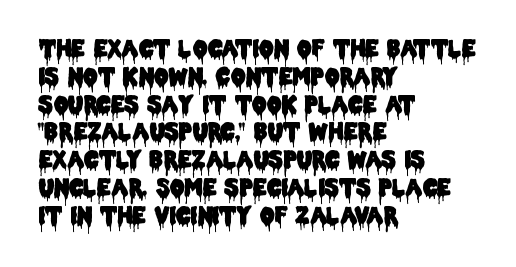
{"italic": "no", "underline": "no", "align": "left", "line_spacing_ratio": 1.21, "letter_spacing": "normal", "letter_spacing_em": 0.0, "glyph_px": 23}
